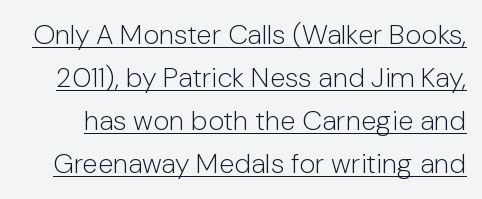
The image shows 28 px light sans-serif type, upright; set normal line spacing (1.54x), normal letter spacing, underlined; low stroke contrast and a medium x-height.
